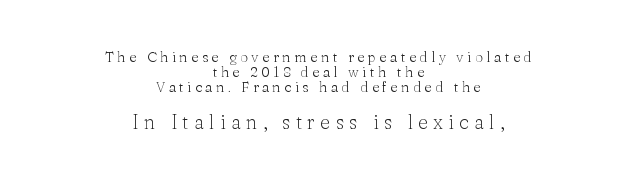
{"italic": "no", "bold": "no", "underline": "no", "align": "center", "line_spacing": "tight", "line_spacing_ratio": 1.08, "letter_spacing": "wide", "letter_spacing_em": 0.26, "larger_block": "second", "size_ratio": 1.43, "glyph_px": 20}
